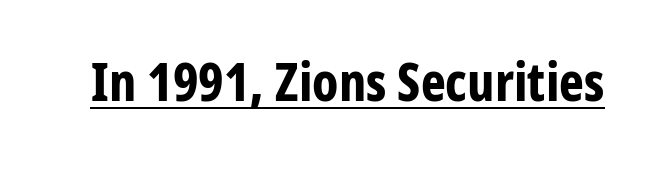
{"serif": "no", "italic": "no", "bold": "yes", "weight": "bold", "width": "condensed", "stroke_contrast": "low", "x_height": "medium", "monospaced": "no", "underline": "yes", "letter_spacing": "normal", "letter_spacing_em": 0.0, "glyph_px": 53}
